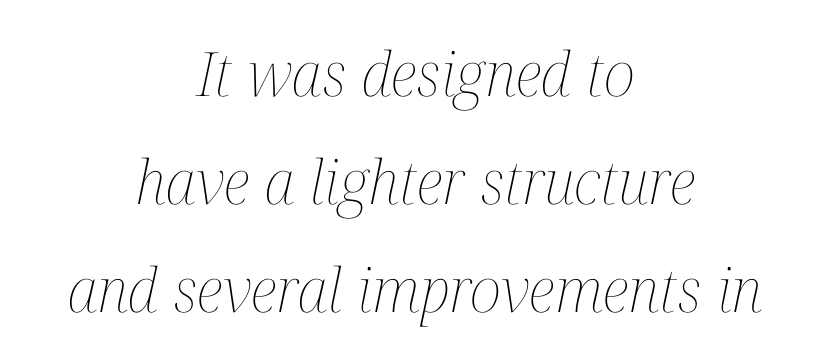
Is the block centered? Yes — each line is placed symmetrically about the middle. The lettering tilts uniformly, giving the passage an italic look. Here the designer chose a conventional face with non-uniform glyph widths. A quiet, ordinary-to-light weight characterises the typeface. Rule under the text: the space is simply empty.
